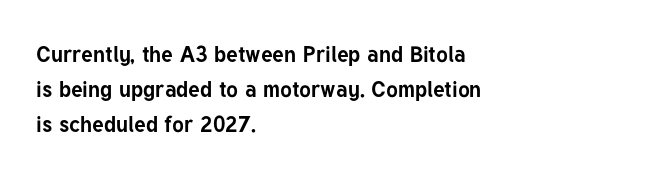
Every row of glyphs begins at an identical x-position on the left. Each word holds together tightly as a unit, with standard inter-letter gaps. What's the leading like? Ordinary, nothing unusual. Nope, not italic — everything's standing straight. The space directly below the letters is spotless.
